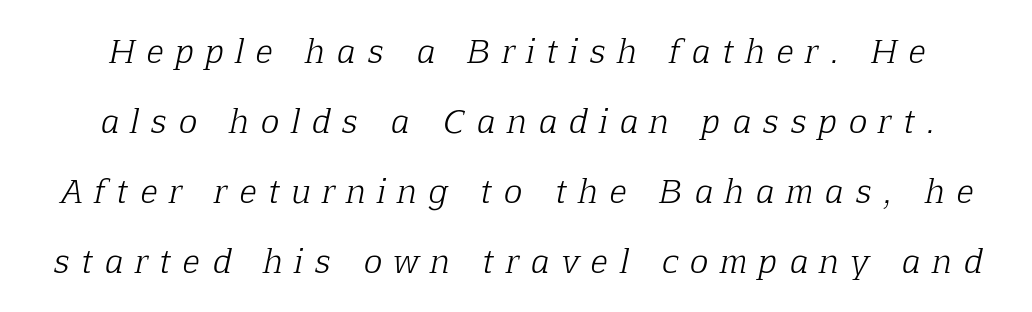
Q: Is the text bold? A: No.
Q: Is the text italic (slanted)? A: Yes, it leans right by about 12 degrees.
Q: Is the typeface a serif or a sans-serif typeface? A: Serif.
Q: Is the text underlined? A: No.
Q: Is the spacing between letters normal or unusually wide? A: Unusually wide.
Q: Is the spacing between lines tight, normal or loose? A: Loose.
Q: Width (condensed, normal, or wide)? A: Normal.
Q: Stroke contrast? A: Low.
Q: x-height? A: Medium.
Q: Monospaced? A: No.
